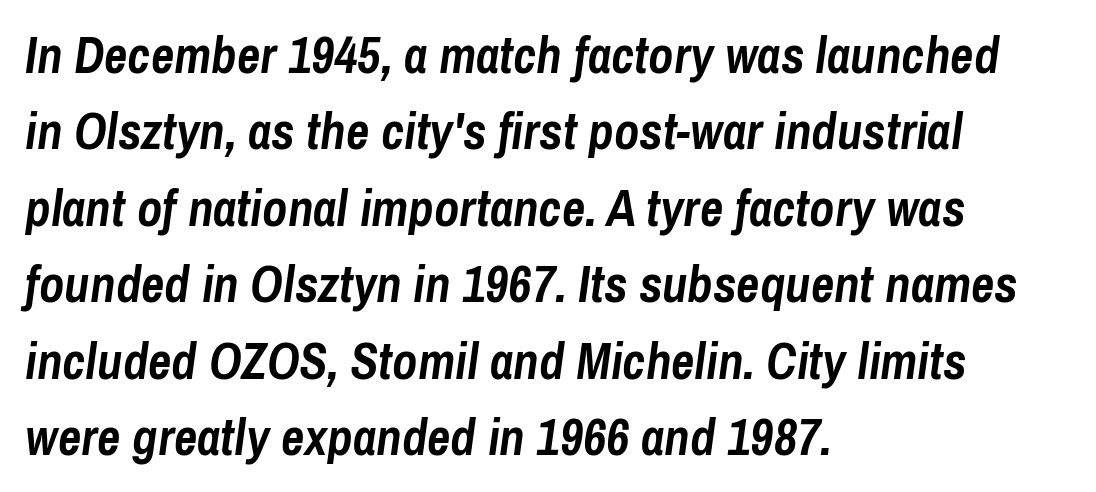
Each row of text sits above clean, open space. If you drew a line through each stem, it would be angled. Is the block centered? No — it sits flush against the left margin. Characters follow at the spacing the type designer built in. Here the designer chose a conventional face with non-uniform glyph widths. Normally led — the rows are evenly, conventionally spaced.
